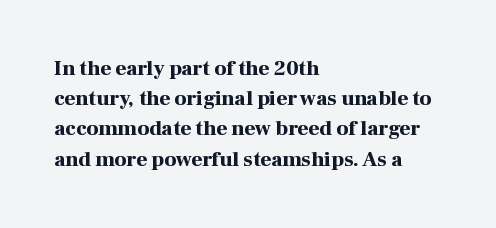
Emphasis by weight is at full strength: bold. Compared with typical body copy, the letter spacing here is the same. The passage shown is not underscored anywhere. Each new line begins a customary step beneath the previous one.
